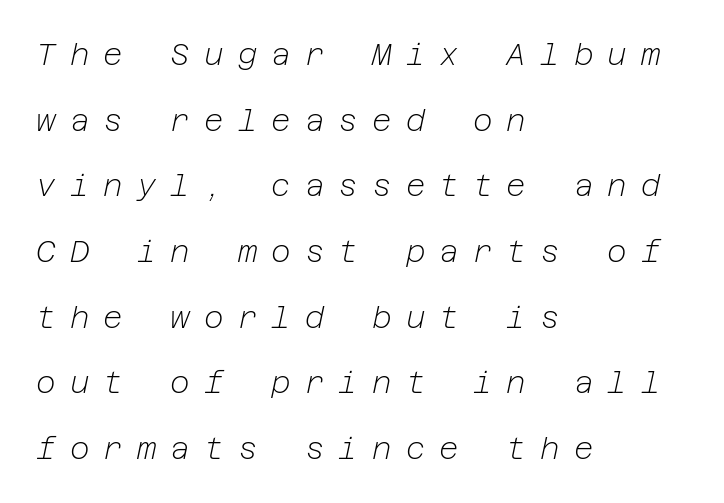
Q: Is the text bold? A: No.
Q: Is the text italic (slanted)? A: Yes, it leans right by about 12 degrees.
Q: Is the text underlined? A: No.
Q: How is the paragraph aligned? A: Left-aligned.
Q: Is the spacing between letters normal or unusually wide? A: Unusually wide.
Q: Is the spacing between lines tight, normal or loose? A: Loose.
Q: Width (condensed, normal, or wide)? A: Normal.
Q: Stroke contrast? A: Low.
Q: x-height? A: Medium.
